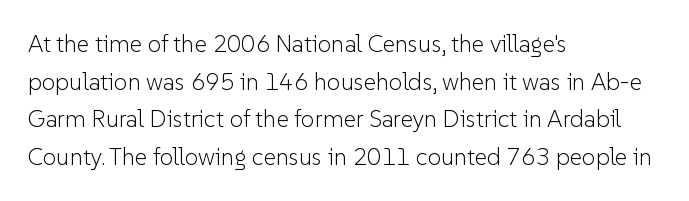
The image shows 24 px text type, upright; set left-aligned, normal line spacing (1.57x), normal letter spacing, not underlined.
